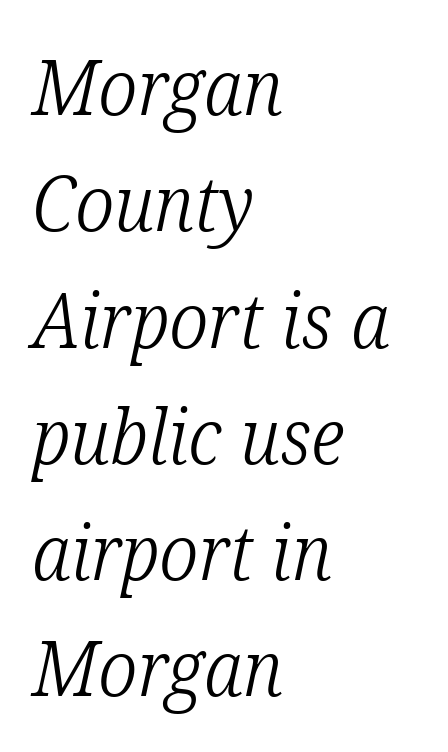
Q: Is the text bold? A: No.
Q: Is the text italic (slanted)? A: Yes, it leans right by about 12 degrees.
Q: Is the typeface a serif or a sans-serif typeface? A: Serif.
Q: Is the text underlined? A: No.
Q: How is the paragraph aligned? A: Left-aligned.
Q: Is the spacing between letters normal or unusually wide? A: Normal.
Q: Is the spacing between lines tight, normal or loose? A: Normal.
Q: Width (condensed, normal, or wide)? A: Condensed.
Q: Stroke contrast? A: Low.
Q: x-height? A: Medium.
Q: Monospaced? A: No.
